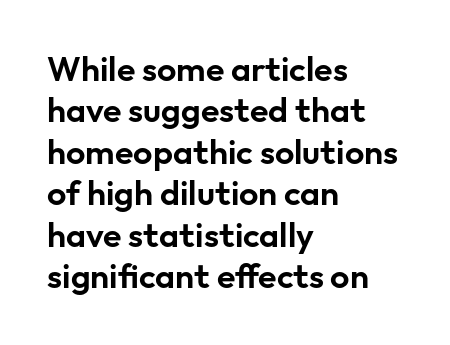
{"serif": "no", "italic": "no", "width": "normal", "stroke_contrast": "low", "x_height": "medium", "monospaced": "no", "underline": "no", "align": "left", "line_spacing_ratio": 1.22, "letter_spacing": "normal", "letter_spacing_em": 0.0, "glyph_px": 34}
